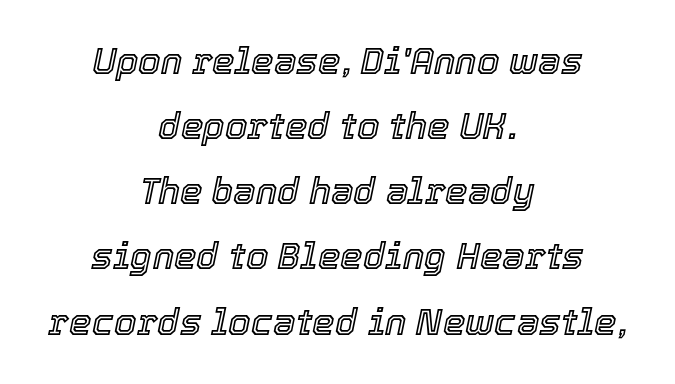
Q: Is the text italic (slanted)? A: Yes, it leans right by about 12 degrees.
Q: Is the text underlined? A: No.
Q: How is the paragraph aligned? A: Centered.
Q: Is the spacing between letters normal or unusually wide? A: Normal.
Q: Width (condensed, normal, or wide)? A: Normal.
Q: x-height? A: Medium.
Q: Monospaced? A: No.
